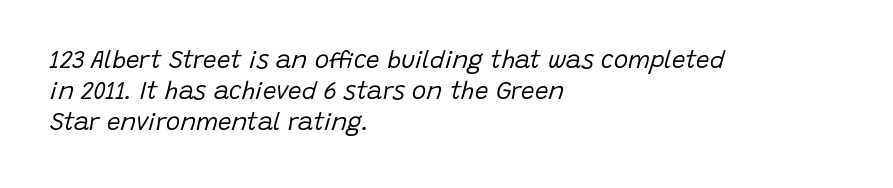
Q: Is the text bold? A: No.
Q: Is the text italic (slanted)? A: Yes, it leans right by about 15 degrees.
Q: Is the text underlined? A: No.
Q: How is the paragraph aligned? A: Left-aligned.
Q: Is the spacing between letters normal or unusually wide? A: Normal.
Q: Is the spacing between lines tight, normal or loose? A: Normal.
